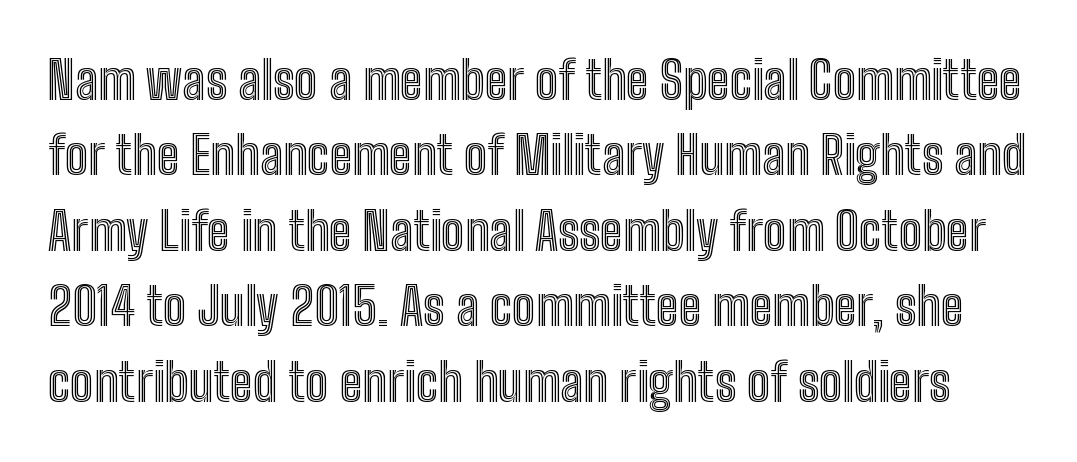
Q: Is the text italic (slanted)? A: No, it is upright.
Q: Is the text underlined? A: No.
Q: Is the spacing between letters normal or unusually wide? A: Normal.
Q: Is the spacing between lines tight, normal or loose? A: Normal.
Q: Width (condensed, normal, or wide)? A: Condensed.
Q: x-height? A: Medium.
Q: Monospaced? A: No.
